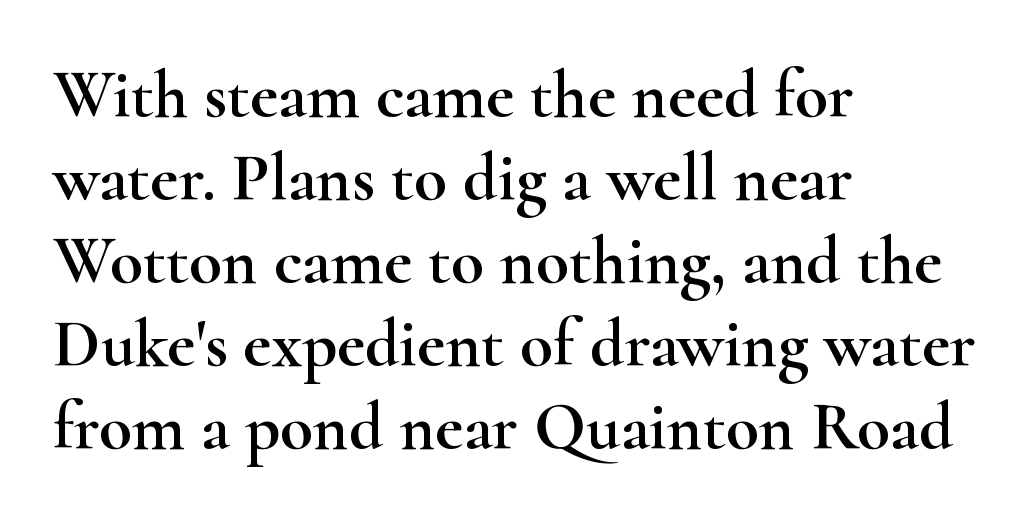
The image shows 68 px wide serif type, upright; set left-aligned, line spacing 1.22x, normal letter spacing, not underlined; high stroke contrast and a small x-height.
